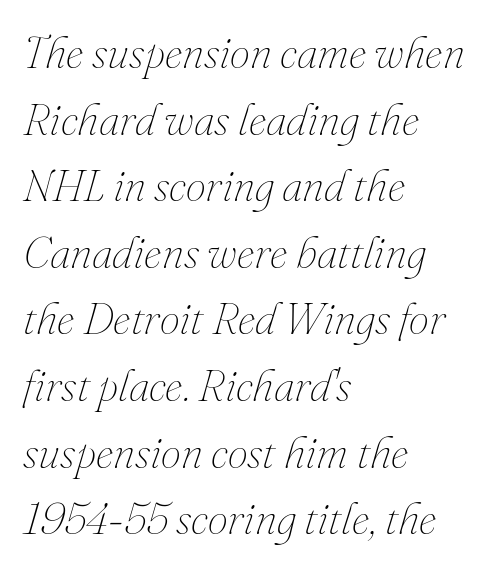
The vertical gap from one line to the next is medium. The rag falls on the right side of this text block. The gaps between neighbouring characters are ordinary and unremarkable. Unmarked baselines from the first word to the last. Quick note: italic. A typesetter would call this proportional, since set widths differ per character.
